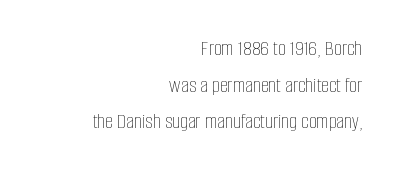
The image shows 22 px text type, upright; set right-aligned, normal line spacing (1.66x), normal letter spacing, not underlined.
